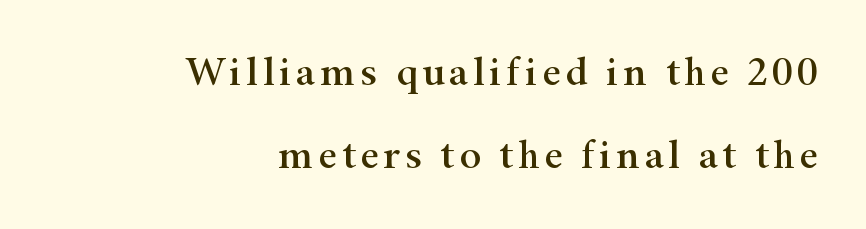
{"serif": "yes", "italic": "no", "width": "wide", "stroke_contrast": "high", "x_height": "small", "monospaced": "no", "underline": "no", "align": "right", "line_spacing": "loose", "line_spacing_ratio": 2.02, "glyph_px": 41}
